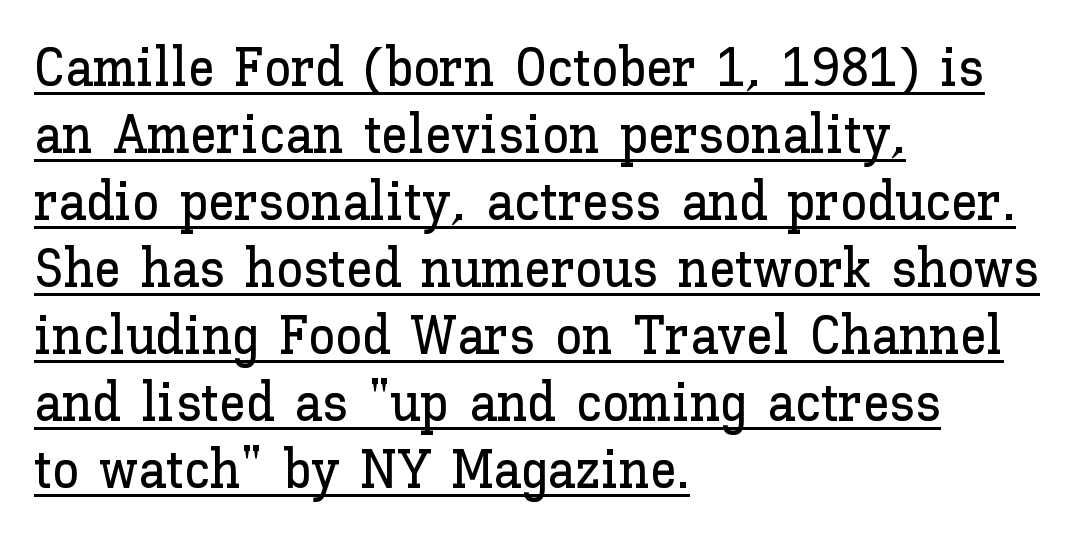
Which margin do the lines hug? The left one — the right edge is uneven. How are the letters spaced? Ordinarily, with no added tracking. The face used here appears with an underline applied. This sample has the flowing, uneven cadence of proportional lettering. Rendered with straight, roman letterforms.
